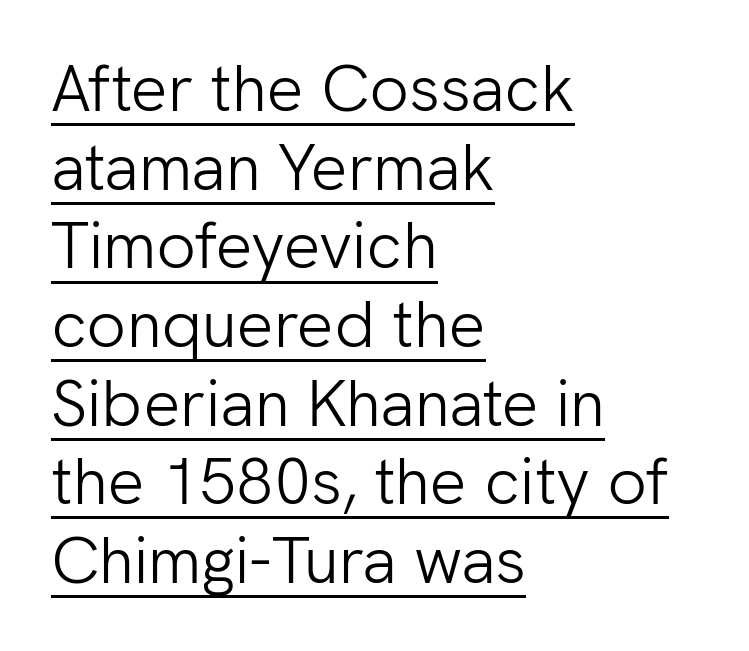
{"serif": "no", "italic": "no", "bold": "no", "weight": "light", "width": "normal", "stroke_contrast": "low", "x_height": "medium", "monospaced": "no", "underline": "yes", "align": "left", "line_spacing_ratio": 1.21, "letter_spacing": "normal", "letter_spacing_em": 0.0, "glyph_px": 65}
